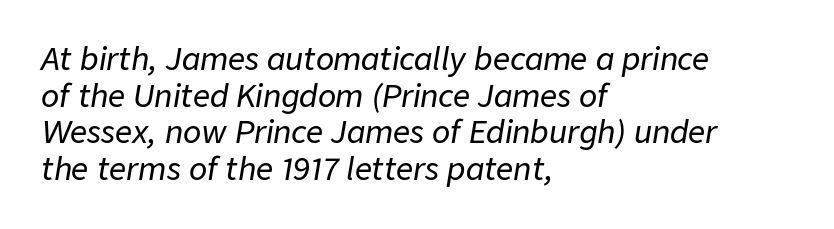
Q: Is the text italic (slanted)? A: Yes, it leans right by about 9 degrees.
Q: Is the text underlined? A: No.
Q: How is the paragraph aligned? A: Left-aligned.
Q: Is the spacing between letters normal or unusually wide? A: Normal.
Q: Width (condensed, normal, or wide)? A: Normal.
Q: Stroke contrast? A: Low.
Q: x-height? A: Medium.
Q: Monospaced? A: No.
